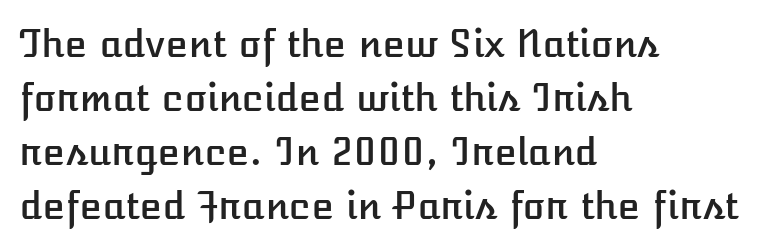
The image shows 37 px text type, upright; set left-aligned, normal line spacing (1.46x), normal letter spacing, not underlined; low stroke contrast and a medium x-height.
